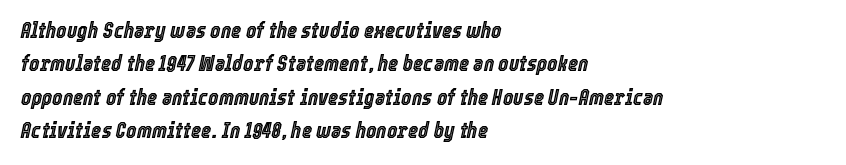
The image shows 22 px text type, italic (leaning right); set left-aligned, normal line spacing (1.52x), normal letter spacing, not underlined.
